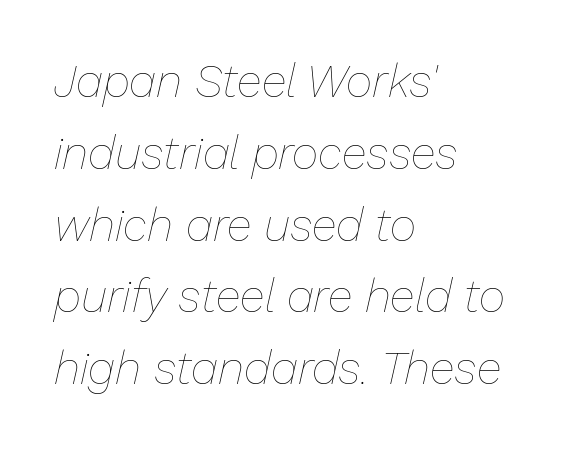
Q: Is the text bold? A: No.
Q: Is the text italic (slanted)? A: Yes, it leans right by about 13 degrees.
Q: Is the text underlined? A: No.
Q: How is the paragraph aligned? A: Left-aligned.
Q: Is the spacing between letters normal or unusually wide? A: Normal.
Q: Is the spacing between lines tight, normal or loose? A: Normal.
Q: Width (condensed, normal, or wide)? A: Normal.
Q: Stroke contrast? A: Low.
Q: x-height? A: Medium.
Q: Monospaced? A: No.
